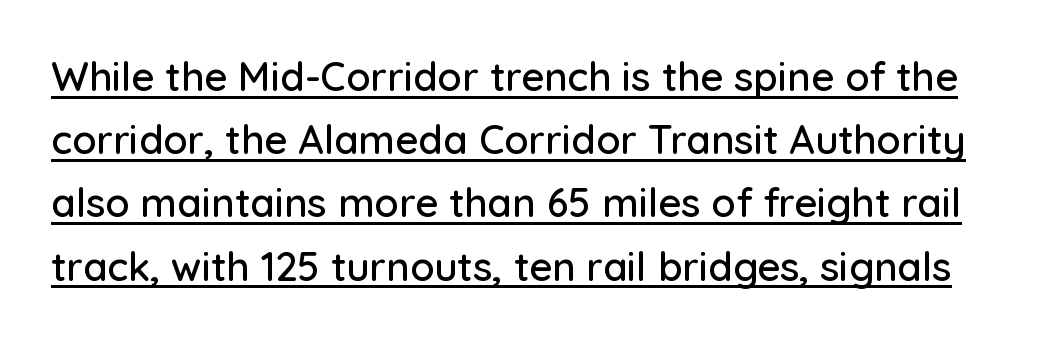
{"serif": "no", "italic": "no", "width": "normal", "stroke_contrast": "low", "x_height": "medium", "monospaced": "no", "underline": "yes", "line_spacing": "normal", "line_spacing_ratio": 1.58, "letter_spacing": "normal", "letter_spacing_em": 0.0, "glyph_px": 40}
